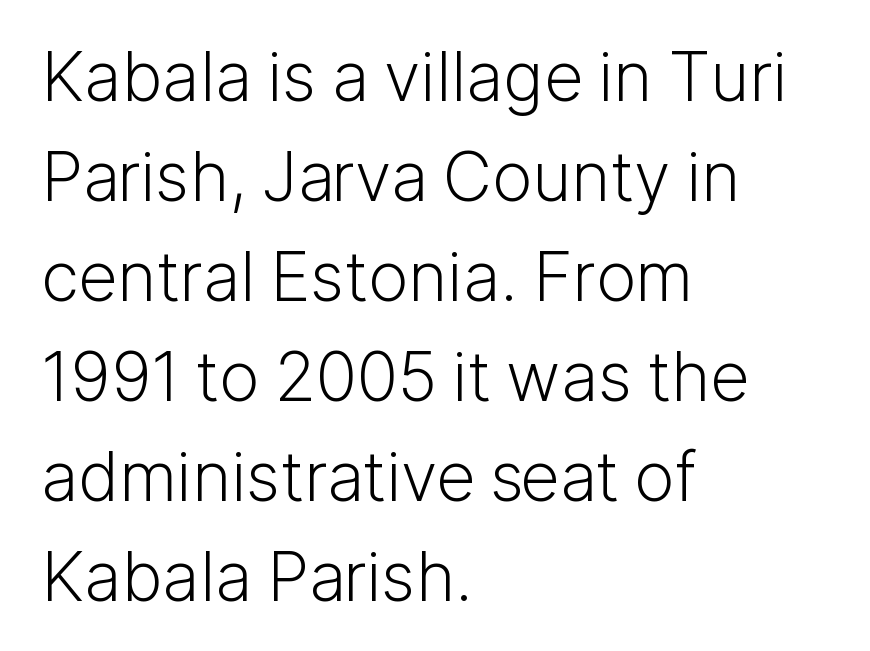
Q: Is the text bold? A: No.
Q: Is the text italic (slanted)? A: No, it is upright.
Q: Is the typeface a serif or a sans-serif typeface? A: Sans-serif.
Q: Is the text underlined? A: No.
Q: How is the paragraph aligned? A: Left-aligned.
Q: Is the spacing between letters normal or unusually wide? A: Normal.
Q: Is the spacing between lines tight, normal or loose? A: Normal.
Q: Width (condensed, normal, or wide)? A: Normal.
Q: Stroke contrast? A: Low.
Q: x-height? A: Medium.
Q: Monospaced? A: No.
